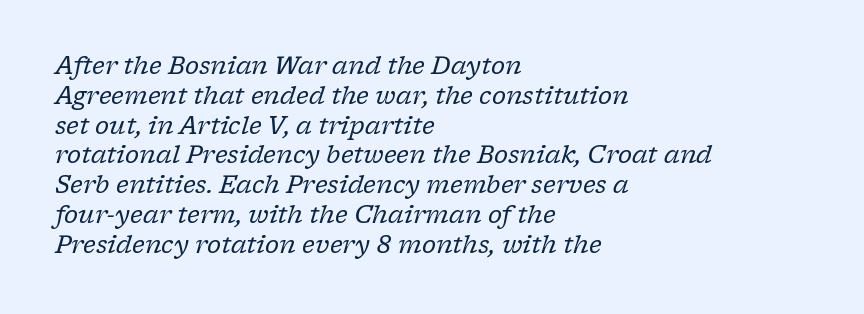
The image shows 24 px text type, italic (leaning right); set left-aligned, line spacing 1.24x, normal letter spacing, not underlined.
